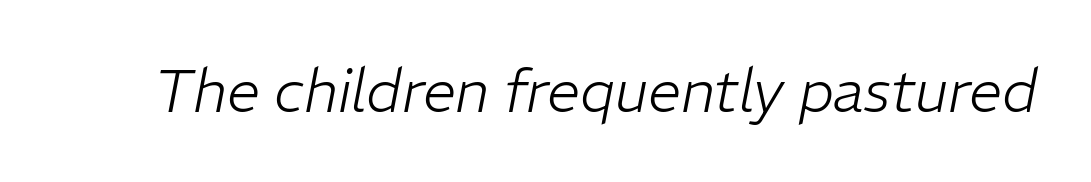
Q: Is the text bold? A: No.
Q: Is the text italic (slanted)? A: Yes, it leans right by about 11 degrees.
Q: Is the text underlined? A: No.
Q: Is the spacing between letters normal or unusually wide? A: Normal.
Q: Width (condensed, normal, or wide)? A: Normal.
Q: Stroke contrast? A: Low.
Q: x-height? A: Medium.
Q: Monospaced? A: No.
